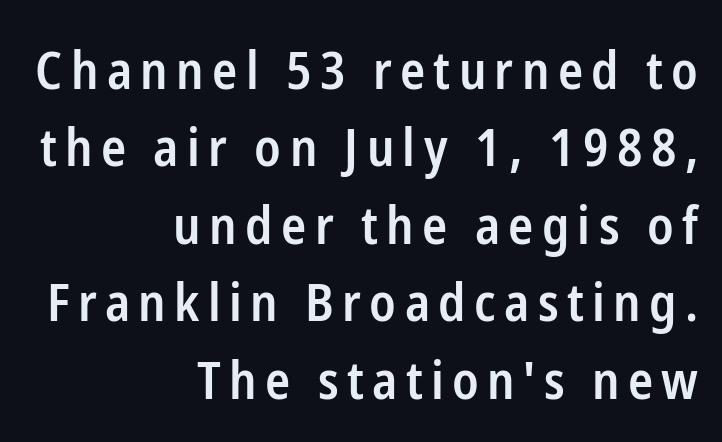
The image shows 52 px semibold, condensed sans-serif type, upright; set right-aligned, normal line spacing (1.49x), not underlined; low stroke contrast and a medium x-height.
